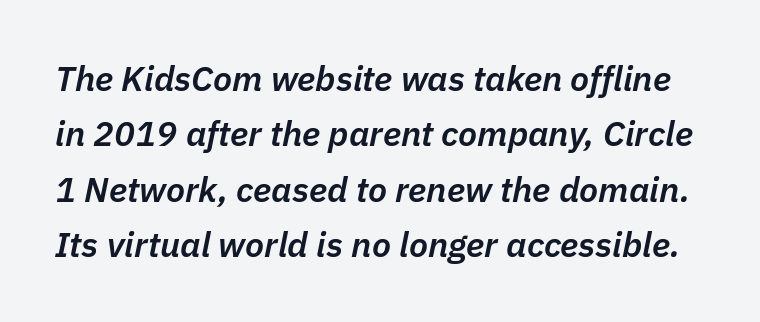
The rendering applies a slant to the glyphs. Each word holds together tightly as a unit, with standard inter-letter gaps. The rendering uses a semibold face; strokes are thickened but not to full bold. Varying glyph widths throughout — classic text-font behaviour. Notice how descenders clear the ascenders below comfortably — that's standard leading.
